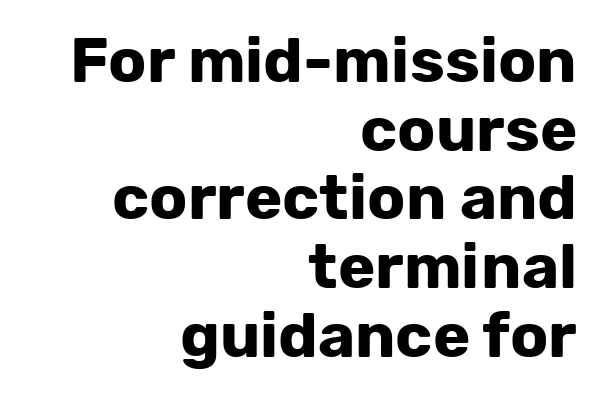
This rendering uses right alignment, leaving the left contour irregular. A clean baseline with only descenders dipping below it. A typesetter would call this proportional, since set widths differ per character. How heavy is the stroke? Heavy — this is a bold. Do the letters lean? They stand straight. These lines keep a tight, regular rhythm from letter to letter.
